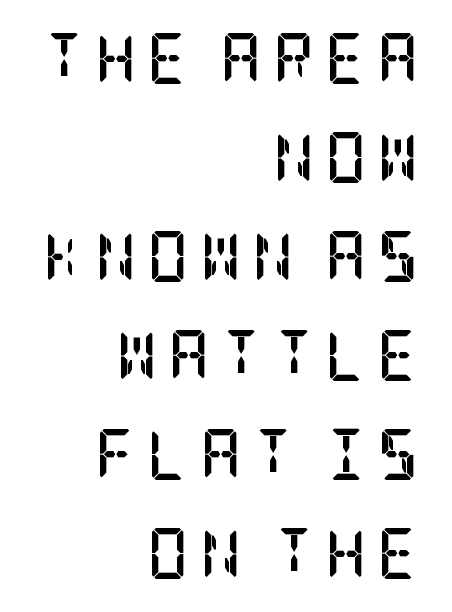
This is roman type, the default non-slanted kind. These lines are set flush right with a ragged left edge. Display-style spreading of the glyphs; the letterfit is very open. Observe the serifs anchoring each vertical stroke in this sample. Summary of weight: heavy, a full bold. Quick note: underline off.
